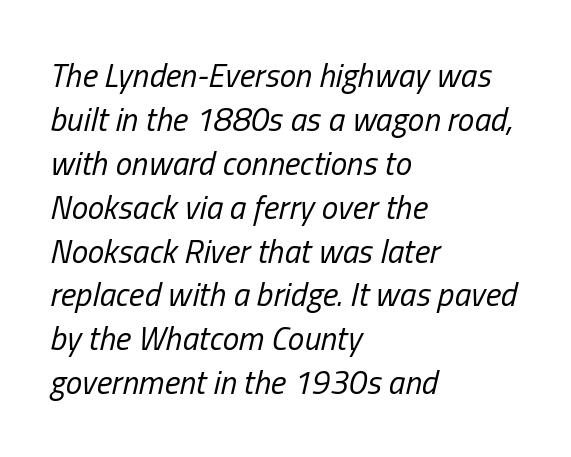
{"italic": "yes", "lean": "right", "slant_degrees": 13, "bold": "no", "weight": "regular", "width": "condensed", "stroke_contrast": "low", "x_height": "medium", "monospaced": "no", "underline": "no", "align": "left", "line_spacing": "normal", "line_spacing_ratio": 1.33, "letter_spacing": "normal", "letter_spacing_em": 0.0, "glyph_px": 33}
